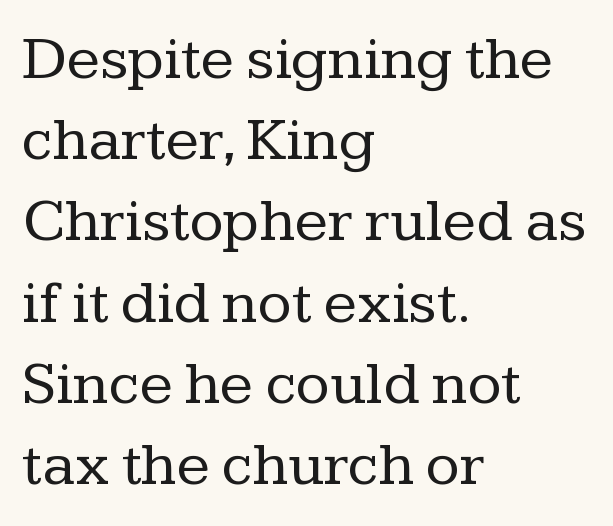
These lines are rendered in a variable-pitch font. Nobody touched the tracking dial on this one. Words float on clear page, feet unadorned. This is not heavy type; no bold has been used. The setting favours the left margin, as ordinary paragraphs usually do.
